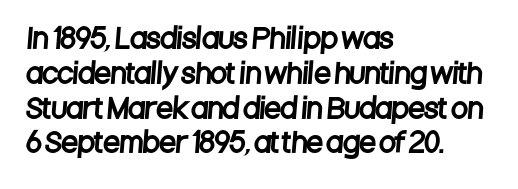
Only glyphs here, with clear space below each row. Students, note that the glyphs here touch the page at normal intervals. Regular leading. The ragged edge is on the right, which tells us the setting is flush left.
